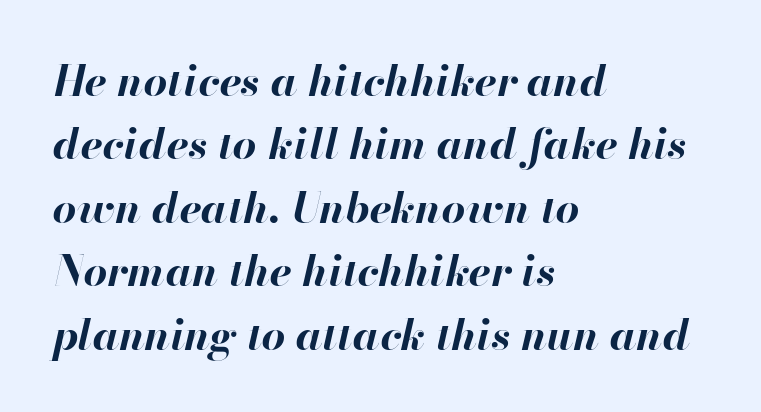
Q: Is the text bold? A: Yes.
Q: Is the text italic (slanted)? A: Yes, it leans right by about 13 degrees.
Q: Is the text underlined? A: No.
Q: How is the paragraph aligned? A: Left-aligned.
Q: Is the spacing between letters normal or unusually wide? A: Normal.
Q: Is the spacing between lines tight, normal or loose? A: Normal.
Q: Width (condensed, normal, or wide)? A: Normal.
Q: Stroke contrast? A: High.
Q: x-height? A: Small.
Q: Monospaced? A: No.
